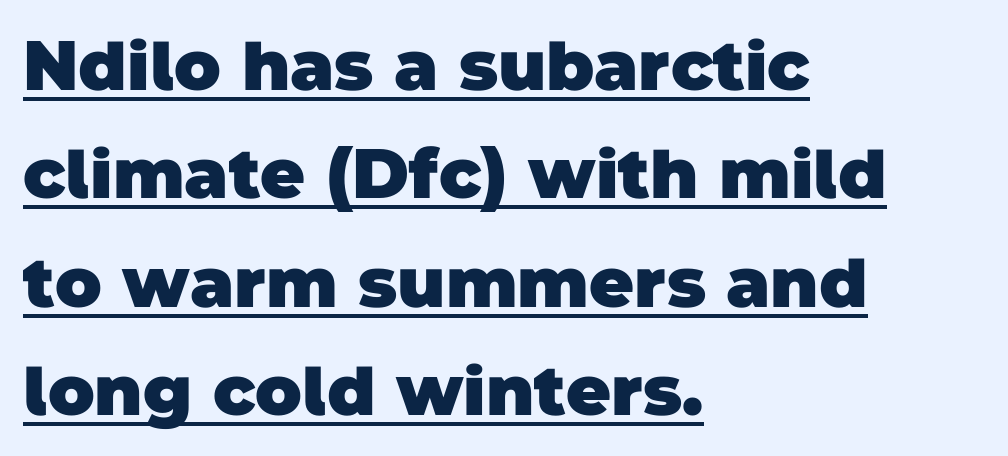
The image shows 69 px heavy sans-serif type; set left-aligned, normal line spacing (1.57x), normal letter spacing, underlined; low stroke contrast and a large x-height.
